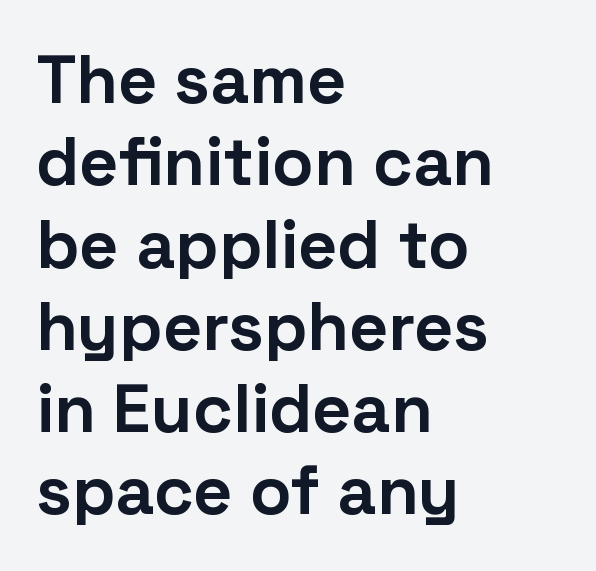
{"serif": "no", "italic": "no", "bold": "yes", "weight": "bold", "width": "normal", "stroke_contrast": "low", "x_height": "medium", "monospaced": "no", "underline": "no", "align": "left", "line_spacing_ratio": 1.21, "letter_spacing": "normal", "letter_spacing_em": 0.0, "glyph_px": 68}
